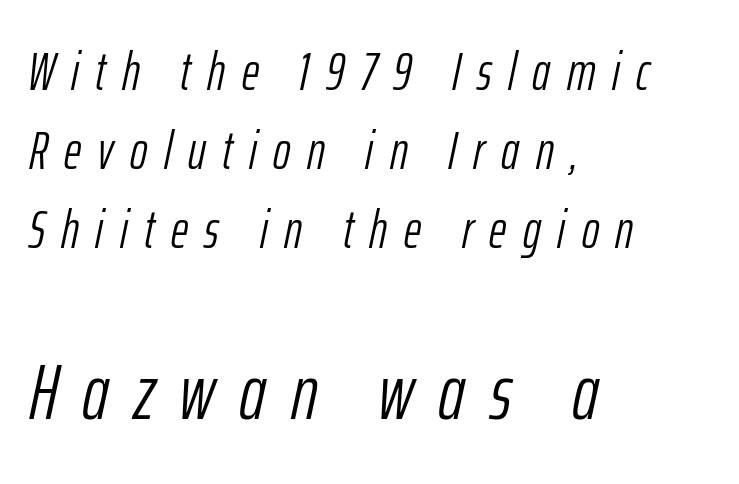
The type is letterspaced generously, with wide tracking. Type without underlining. Here the designer chose a conventional face with non-uniform glyph widths. If you drew a line through each stem, it would be angled.
